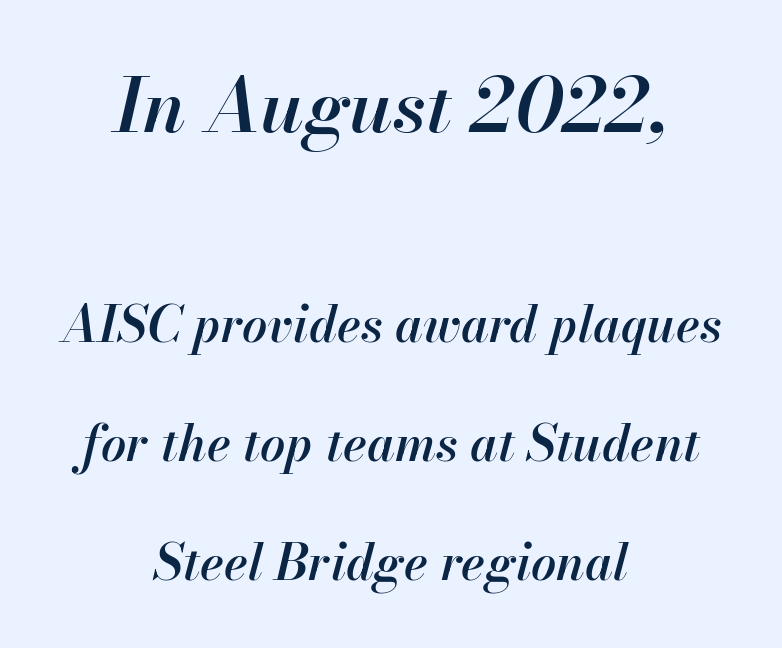
Rendered with sloped, italic letterforms. Note the varied advance widths — an 'i' is clearly narrower than an 'm'. The gap between lines stays unmarked. Character size in the leading block exceeds that of the trailing block. The lines in this sample share a center point and differ in where they start and stop. The typesetting leans somewhat heavy: a semibold.
